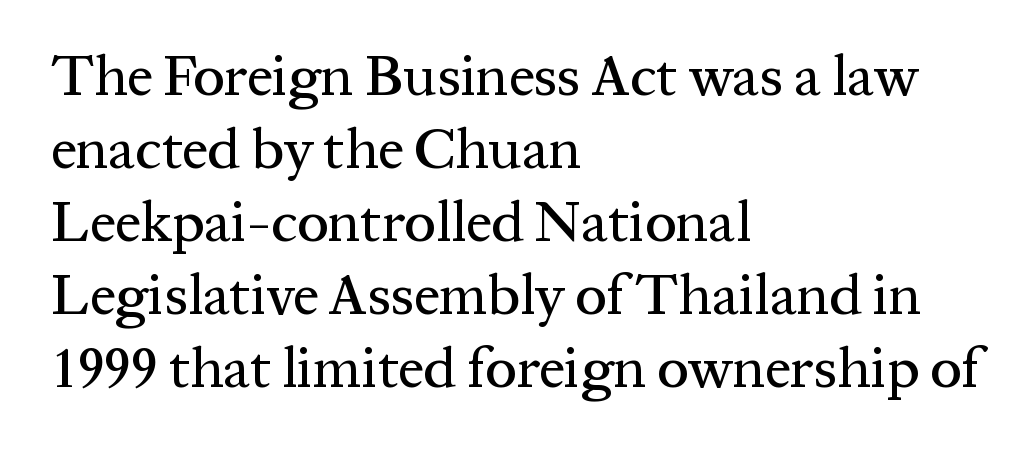
Nothing unusual about the tracking: characters are spaced as the font intends. Interline gaps are of average width in this sample. Unlike italic type, these characters show no tilt at all. Here the designer chose a conventional face with non-uniform glyph widths. Descenders hang freely into open space.
